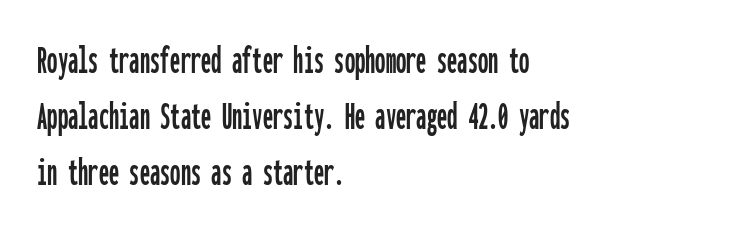
Note: no serifs on the glyphs. Plain, unruled lines of type. A student would call this left alignment; a typographer would say flush left, rag right. Students, note that the glyphs here touch the page at normal intervals. Baseline-to-baseline distance is the conventional proportion of letter height. Fixed-width glyphs throughout — classic coding-font behaviour.
